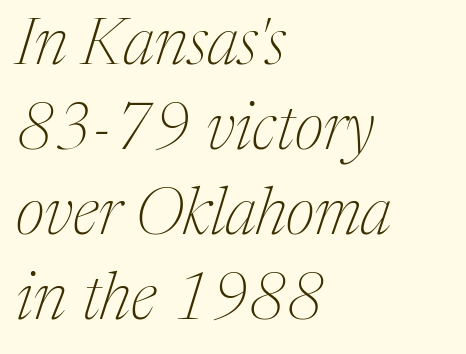
Tall strokes in this sample are angled rather than plumb. The face used here is proportionally spaced, like ordinary book or web type. The baseline area is clear. Words appear dense and cohesive because spacing is normal.
